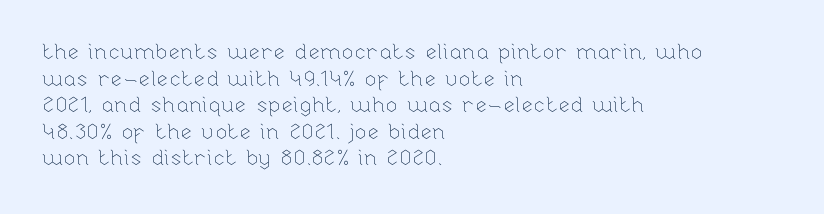
The image shows 22 px text type, upright; set left-aligned, line spacing 1.21x, normal letter spacing, not underlined.
